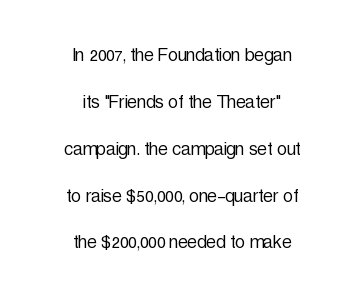
{"italic": "no", "bold": "no", "underline": "no", "align": "center", "line_spacing": "loose", "line_spacing_ratio": 2.13, "letter_spacing": "normal", "letter_spacing_em": 0.0, "glyph_px": 22}
